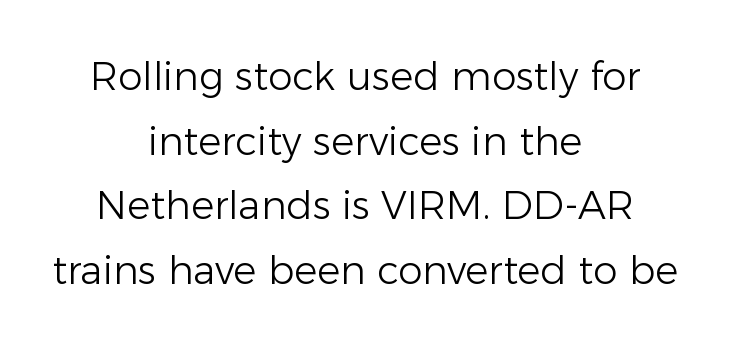
The image shows 39 px light sans-serif type, upright; set centered, normal line spacing (1.66x), normal letter spacing, not underlined; low stroke contrast and a medium x-height.
